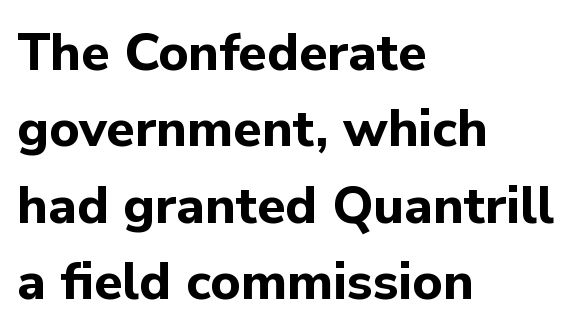
The image shows 52 px bold sans-serif type, upright; set left-aligned, normal line spacing (1.47x), normal letter spacing, not underlined; low stroke contrast and a medium x-height.
